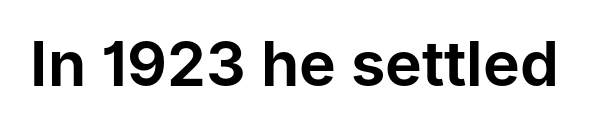
The rendering keeps characters at their native spacing. Style check: upright. The passage shown is typed in a proportional face where columns would drift. The text was rendered using a sans face with plain stroke endings.
